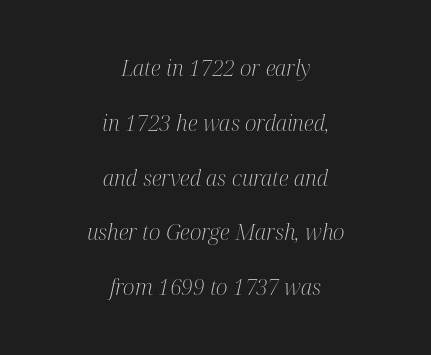
Short note: letters normally spaced. Weight: regular or lighter. Check under the words: just untouched page. This sample uses an oblique cut, with every glyph tilted off the vertical. The paragraph has two soft edges and a firm central axis. Rows of type keep a wide berth in the vertical direction.
